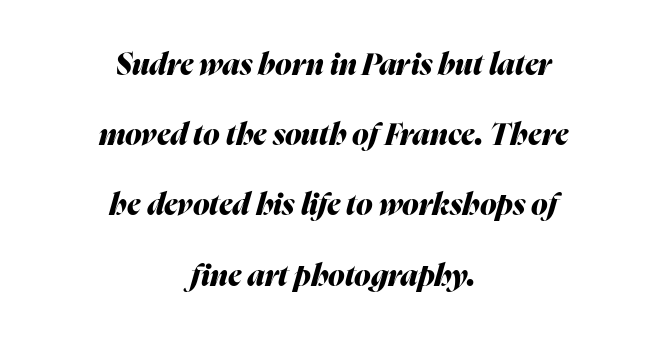
The image shows 30 px heavy type, italic (leaning right); set centered, loose line spacing (2.34x), normal letter spacing, not underlined; medium stroke contrast and a medium x-height.
